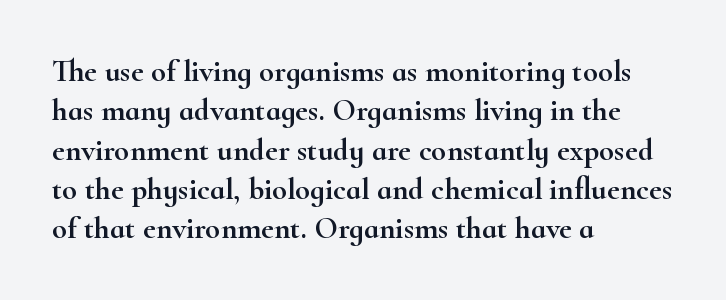
{"serif": "yes", "italic": "no", "width": "wide", "stroke_contrast": "high", "x_height": "small", "monospaced": "no", "underline": "no", "align": "left", "line_spacing": "normal", "line_spacing_ratio": 1.27, "letter_spacing": "normal", "letter_spacing_em": 0.0, "glyph_px": 31}
